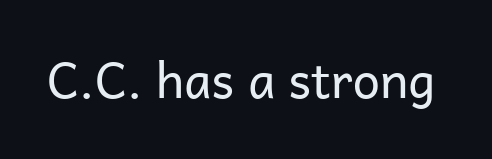
{"serif": "no", "italic": "no", "bold": "no", "weight": "regular", "width": "normal", "stroke_contrast": "low", "x_height": "medium", "monospaced": "no", "underline": "no", "letter_spacing": "normal", "letter_spacing_em": 0.0, "glyph_px": 49}
